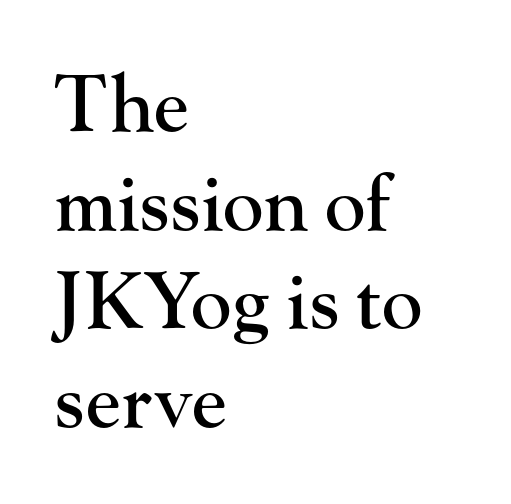
{"serif": "yes", "italic": "no", "width": "normal", "stroke_contrast": "high", "x_height": "small", "monospaced": "no", "underline": "no", "align": "left", "line_spacing": "normal", "line_spacing_ratio": 1.28, "letter_spacing": "normal", "letter_spacing_em": 0.0, "glyph_px": 77}
